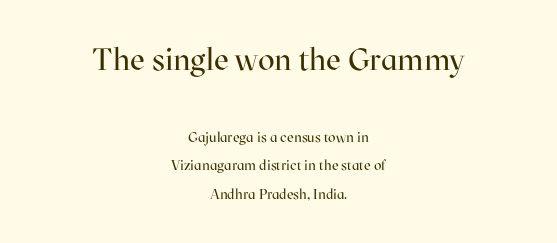
The paragraph has two soft edges and a firm central axis. Has an underline been added? It has not. Counters stay open thanks to moderate or lighter strokes. Tracking value appears to be zero — textbook default spacing.
